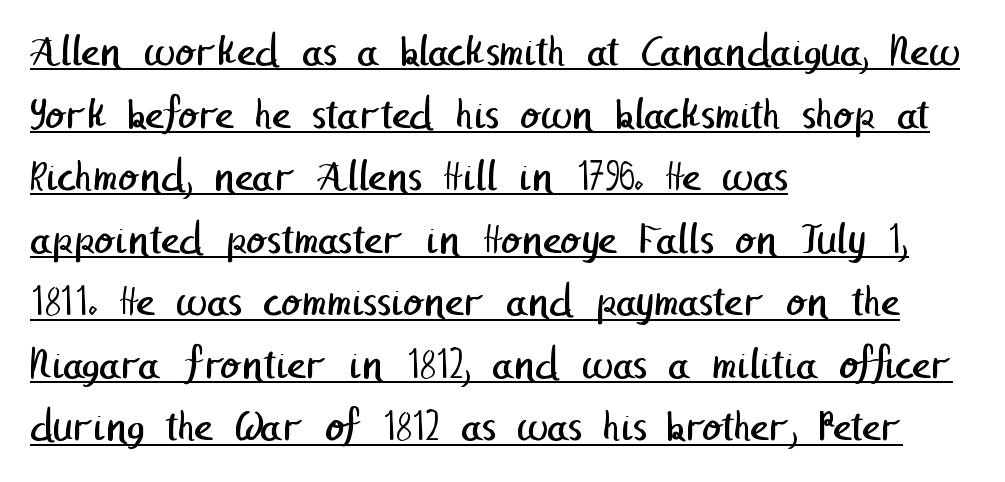
Q: Is the text bold? A: No.
Q: Is the typeface a serif or a sans-serif typeface? A: Sans-serif.
Q: Is the text underlined? A: Yes.
Q: How is the paragraph aligned? A: Left-aligned.
Q: Is the spacing between letters normal or unusually wide? A: Normal.
Q: Is the spacing between lines tight, normal or loose? A: Normal.
Q: Width (condensed, normal, or wide)? A: Normal.
Q: Stroke contrast? A: Low.
Q: x-height? A: Medium.
